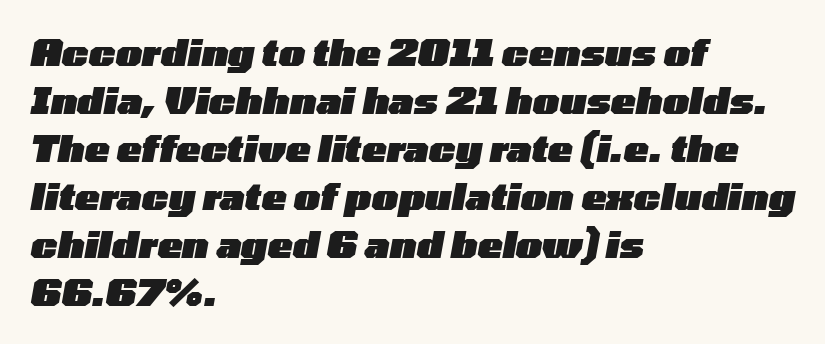
{"italic": "yes", "lean": "right", "slant_degrees": 10, "bold": "yes", "weight": "heavy", "width": "wide", "stroke_contrast": "low", "x_height": "medium", "monospaced": "no", "underline": "no", "align": "left", "line_spacing": "normal", "line_spacing_ratio": 1.3, "letter_spacing": "normal", "letter_spacing_em": 0.0, "glyph_px": 37}
